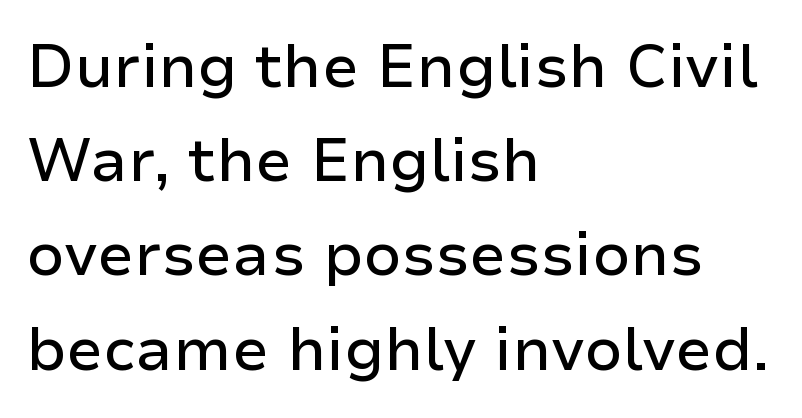
Q: Is the text italic (slanted)? A: No, it is upright.
Q: Is the typeface a serif or a sans-serif typeface? A: Sans-serif.
Q: Is the text underlined? A: No.
Q: How is the paragraph aligned? A: Left-aligned.
Q: Is the spacing between letters normal or unusually wide? A: Normal.
Q: Is the spacing between lines tight, normal or loose? A: Normal.
Q: Width (condensed, normal, or wide)? A: Normal.
Q: Stroke contrast? A: Low.
Q: x-height? A: Medium.
Q: Monospaced? A: No.
